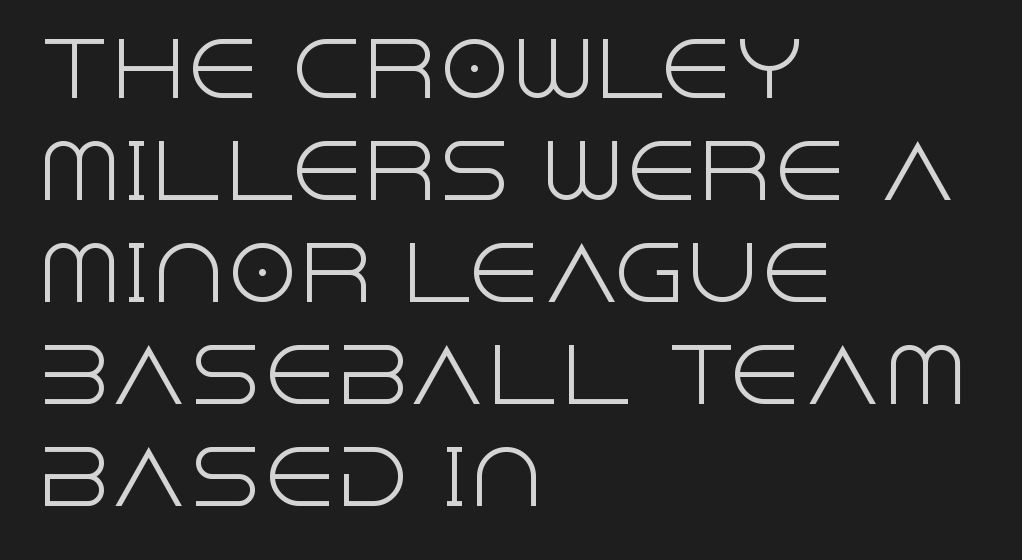
{"serif": "no", "italic": "no", "bold": "no", "weight": "light", "width": "normal", "x_height": "large", "monospaced": "no", "underline": "no", "align": "left", "line_spacing": "normal", "line_spacing_ratio": 1.38, "letter_spacing": "normal", "letter_spacing_em": 0.0, "glyph_px": 74}
